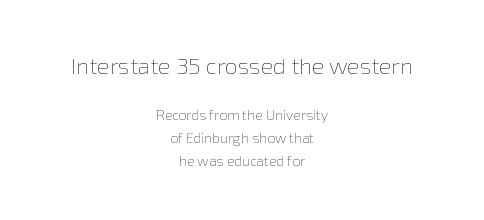
Regarding leading, the lines here are spaced in the standard way. On a weight scale, this lands at 450 or below. Is there any slant? The stems are plumb. Of the two passages, the one on top uses the larger point size. Does the copy run flush right? No — it is centered line by line.
